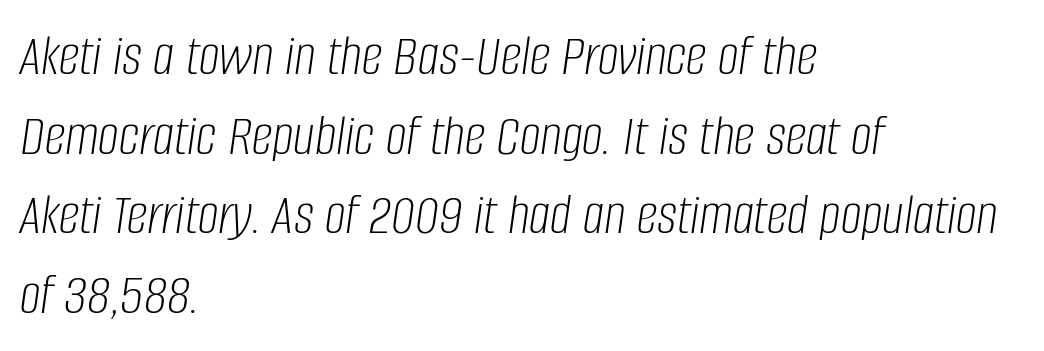
{"italic": "yes", "lean": "right", "slant_degrees": 8, "bold": "no", "weight": "light", "width": "condensed", "stroke_contrast": "low", "x_height": "large", "monospaced": "no", "underline": "no", "align": "left", "line_spacing": "normal", "line_spacing_ratio": 1.35, "letter_spacing": "normal", "letter_spacing_em": 0.0, "glyph_px": 59}
